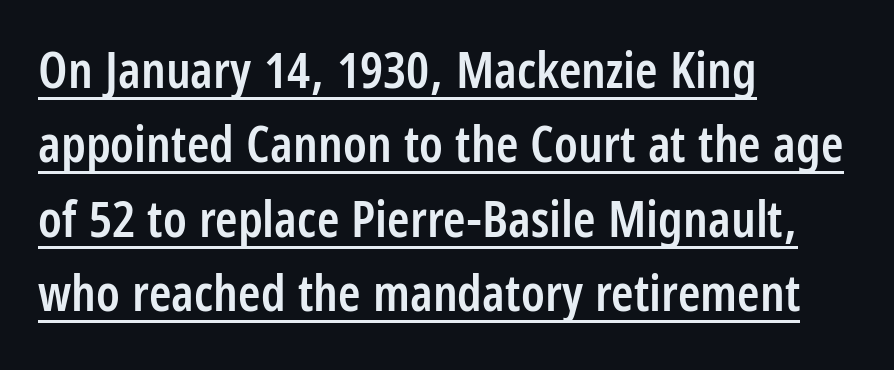
These lines are composed in type without serifs. Glyph-to-glyph distance matches everyday printed text. Heft: intermediate — a semibold. The rendering uses the underline text-decoration. The leading is moderate, giving the passage an even texture.
